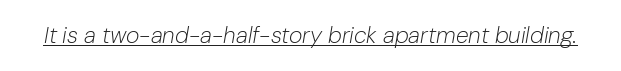
Q: Is the text bold? A: No.
Q: Is the text italic (slanted)? A: Yes, it leans right by about 10 degrees.
Q: Is the text underlined? A: Yes.
Q: Is the spacing between letters normal or unusually wide? A: Normal.
